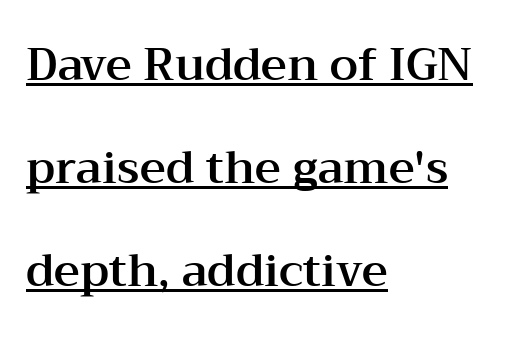
{"serif": "yes", "italic": "no", "width": "wide", "stroke_contrast": "medium", "x_height": "medium", "monospaced": "no", "underline": "yes", "align": "left", "line_spacing": "loose", "line_spacing_ratio": 2.29, "letter_spacing": "normal", "letter_spacing_em": 0.0, "glyph_px": 45}
